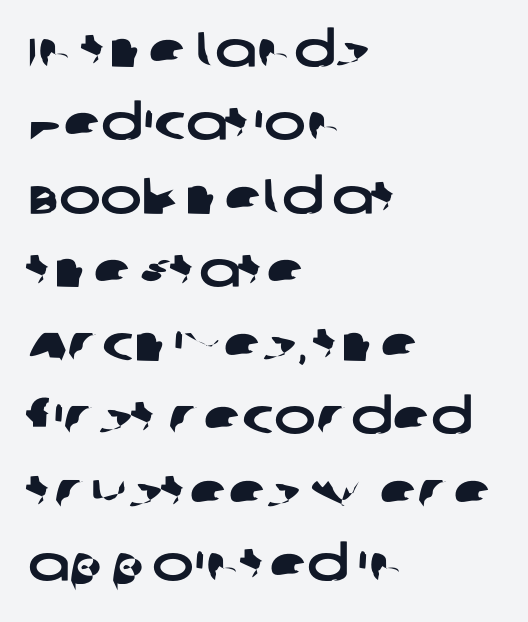
The image shows 50 px wide sans-serif type; set left-aligned, normal line spacing (1.47x), normal letter spacing, not underlined; low stroke contrast and a large x-height.
